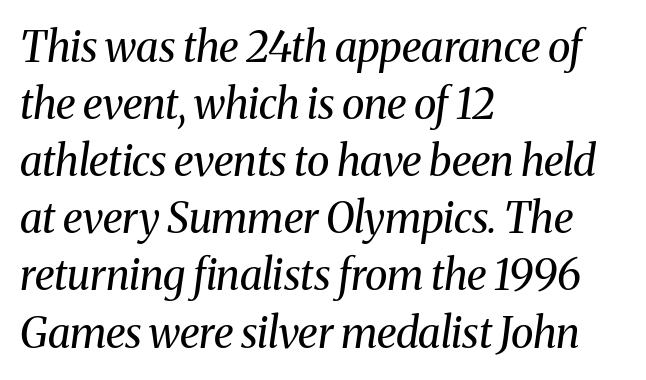
The image shows 42 px regular-weight serif type, italic (leaning right); set left-aligned, normal line spacing (1.36x), normal letter spacing, not underlined; medium stroke contrast and a medium x-height.
